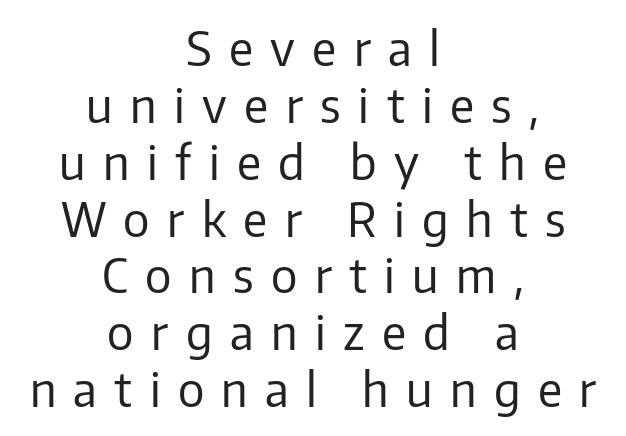
The type family on display is of the sans-serif kind. The typesetting does not lean heavy: it is not bold. Characters remain perfectly vertical along every line. Each line is balanced around a shared central axis. Short note: letters widely spaced. Each row of text sits above clean, open space.
